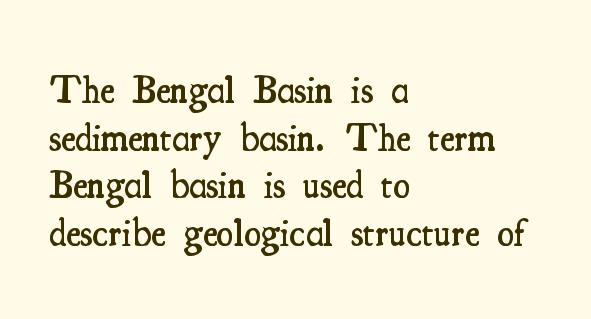
The image shows 39 px semibold, condensed serif type, upright; set left-aligned, line spacing 1.22x, normal letter spacing, not underlined; medium stroke contrast and a small x-height.
